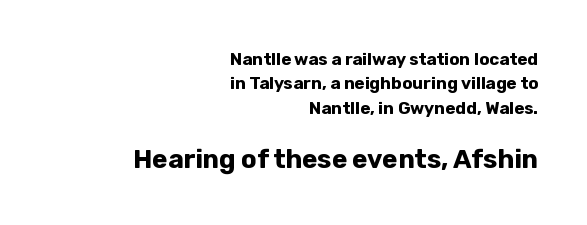
Q: Is the text bold? A: Yes.
Q: Is the text italic (slanted)? A: No, it is upright.
Q: Is the text underlined? A: No.
Q: How is the paragraph aligned? A: Right-aligned.
Q: Is the spacing between letters normal or unusually wide? A: Normal.
Q: Is the spacing between lines tight, normal or loose? A: Normal.
Q: Which block of text is set in a larger size, the first (top) or the second (bottom)? A: The second (bottom) one.
